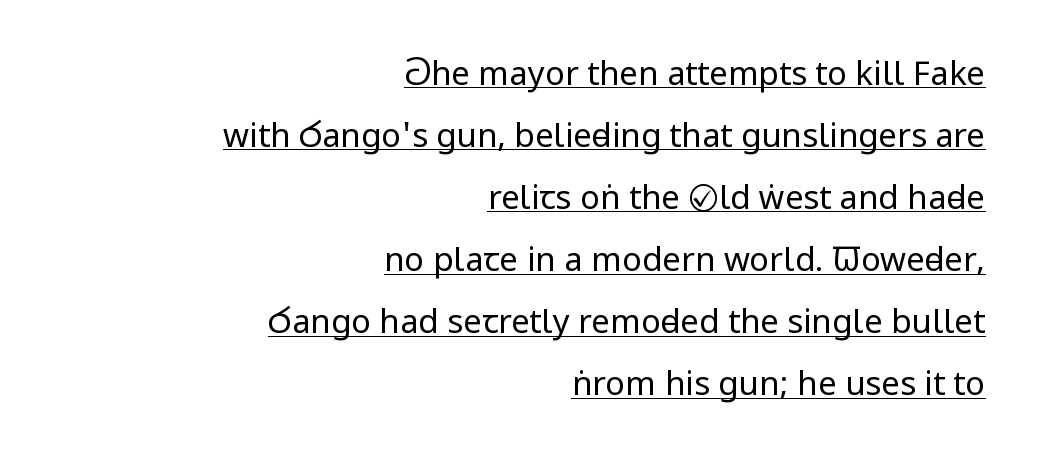
Q: Is the text bold? A: No.
Q: Is the text italic (slanted)? A: No, it is upright.
Q: Is the typeface a serif or a sans-serif typeface? A: Sans-serif.
Q: Is the text underlined? A: Yes.
Q: How is the paragraph aligned? A: Right-aligned.
Q: Is the spacing between letters normal or unusually wide? A: Normal.
Q: Width (condensed, normal, or wide)? A: Condensed.
Q: Stroke contrast? A: Low.
Q: x-height? A: Large.
Q: Monospaced? A: No.
